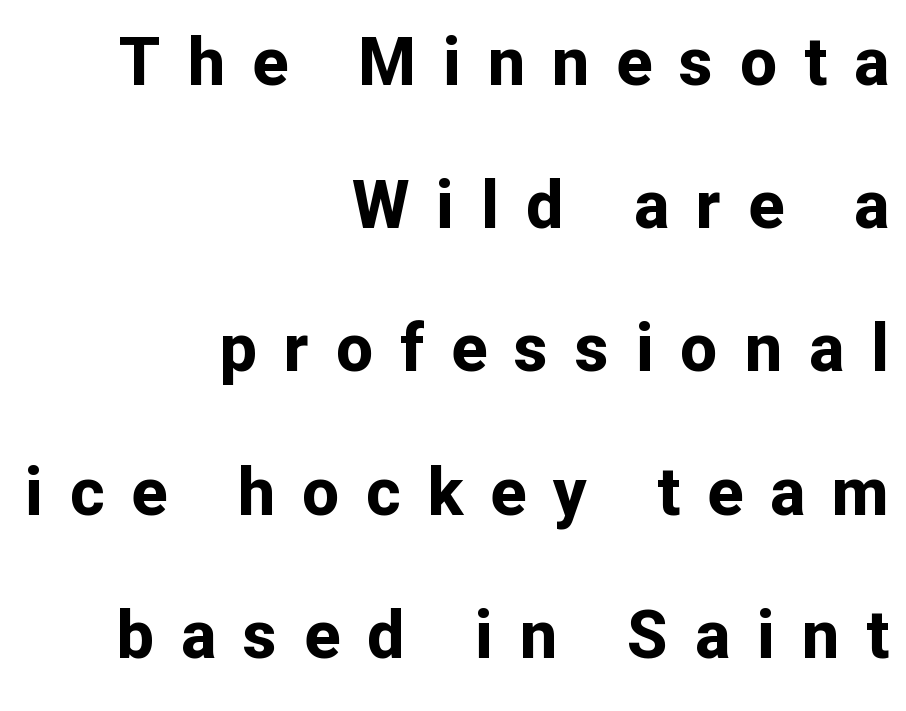
Casual observation: everything's shoved over to the right. The glyphs are unaccompanied by any horizontal stroke below them. The rendering uses natural spacing where letterforms have individual widths. These lines were composed using upright roman letters. Students, note that the glyphs here are deliberately spaced far apart.
